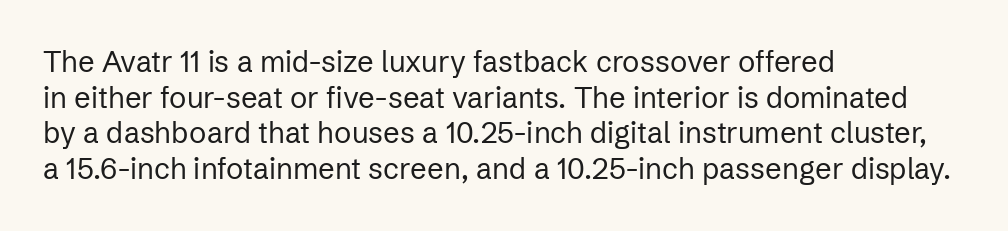
{"serif": "no", "italic": "no", "bold": "no", "weight": "regular", "width": "normal", "stroke_contrast": "low", "x_height": "medium", "monospaced": "no", "underline": "no", "align": "left", "line_spacing_ratio": 1.23, "letter_spacing": "normal", "letter_spacing_em": 0.0, "glyph_px": 29}
